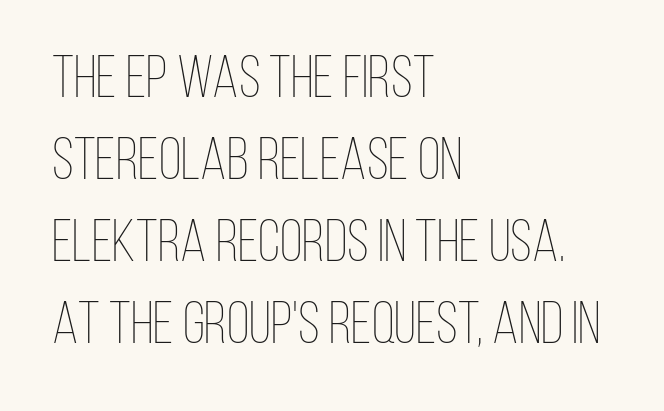
The image shows 59 px thin, condensed type, upright; set left-aligned, normal line spacing (1.39x), normal letter spacing, not underlined; low stroke contrast and a large x-height.
